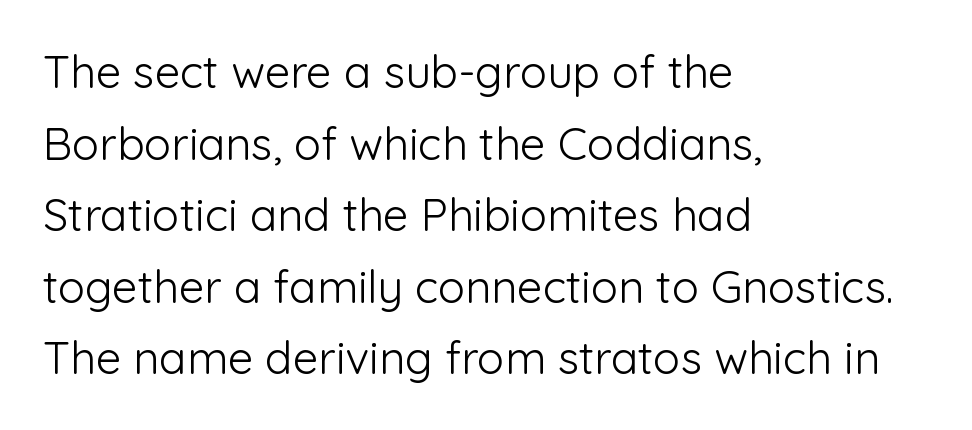
The image shows 45 px light sans-serif type, upright; set left-aligned, normal line spacing (1.59x), normal letter spacing, not underlined; low stroke contrast and a medium x-height.
